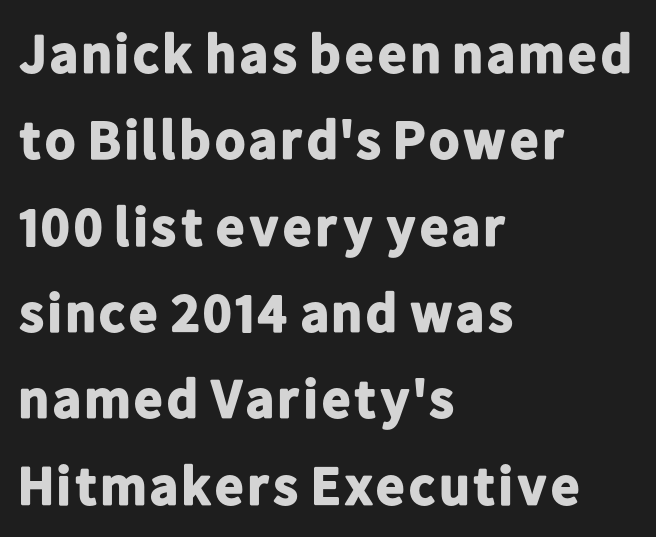
{"serif": "no", "italic": "no", "bold": "yes", "weight": "bold", "width": "normal", "stroke_contrast": "low", "x_height": "medium", "monospaced": "no", "underline": "no", "align": "left", "line_spacing": "normal", "line_spacing_ratio": 1.57, "letter_spacing": "normal", "letter_spacing_em": 0.0, "glyph_px": 55}
